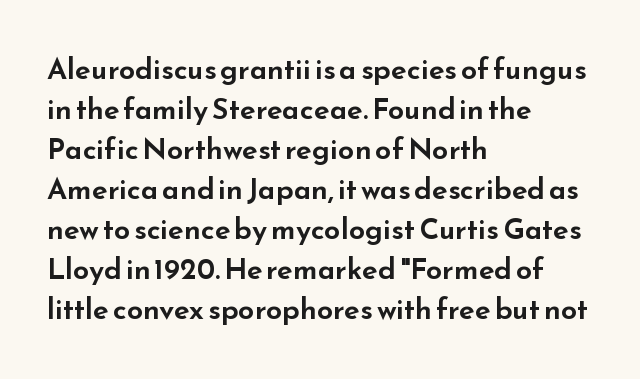
{"serif": "no", "italic": "no", "width": "wide", "stroke_contrast": "low", "x_height": "small", "monospaced": "no", "underline": "no", "align": "left", "line_spacing": "normal", "line_spacing_ratio": 1.38, "letter_spacing": "normal", "letter_spacing_em": 0.0, "glyph_px": 29}
